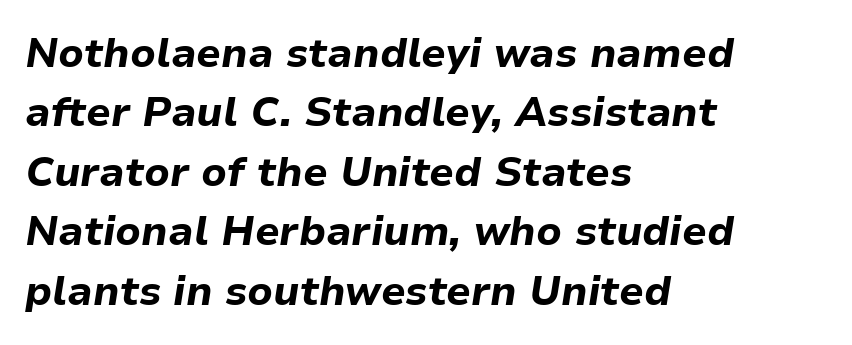
{"italic": "yes", "lean": "right", "slant_degrees": 9, "bold": "yes", "weight": "bold", "width": "normal", "stroke_contrast": "low", "x_height": "medium", "monospaced": "no", "underline": "no", "align": "left", "line_spacing": "normal", "line_spacing_ratio": 1.45, "letter_spacing": "normal", "letter_spacing_em": 0.0, "glyph_px": 41}
